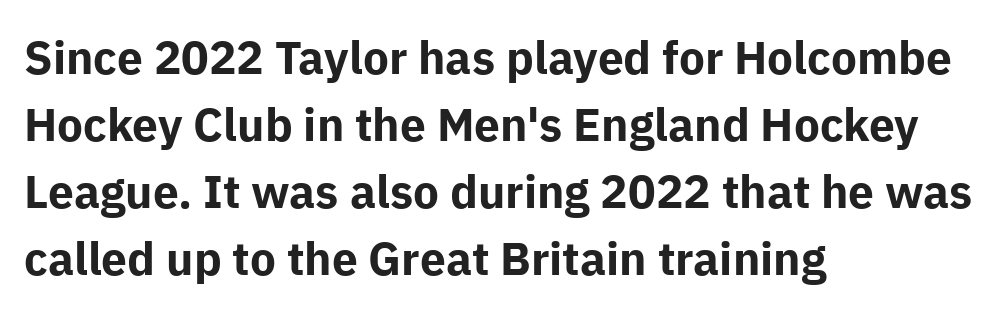
The image shows 46 px bold sans-serif type, upright; set left-aligned, normal line spacing (1.46x), normal letter spacing, not underlined; low stroke contrast and a medium x-height.
